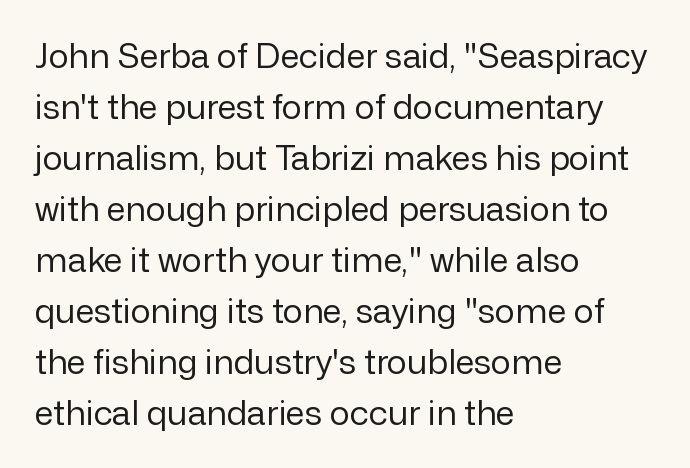
Grotesque or geometric, the face here clearly has no serifs. This is the regular roman posture of the typeface. The face used here is proportionally spaced, like ordinary book or web type. Inter-character spacing is left at the font's built-in metrics. Underlining? Definitely not there.
